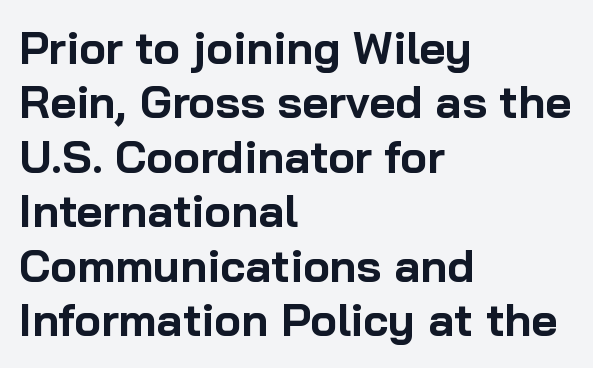
Q: Is the text bold? A: Yes.
Q: Is the text italic (slanted)? A: No, it is upright.
Q: Is the typeface a serif or a sans-serif typeface? A: Sans-serif.
Q: Is the text underlined? A: No.
Q: How is the paragraph aligned? A: Left-aligned.
Q: Is the spacing between letters normal or unusually wide? A: Normal.
Q: Width (condensed, normal, or wide)? A: Normal.
Q: Stroke contrast? A: Low.
Q: x-height? A: Medium.
Q: Monospaced? A: No.
